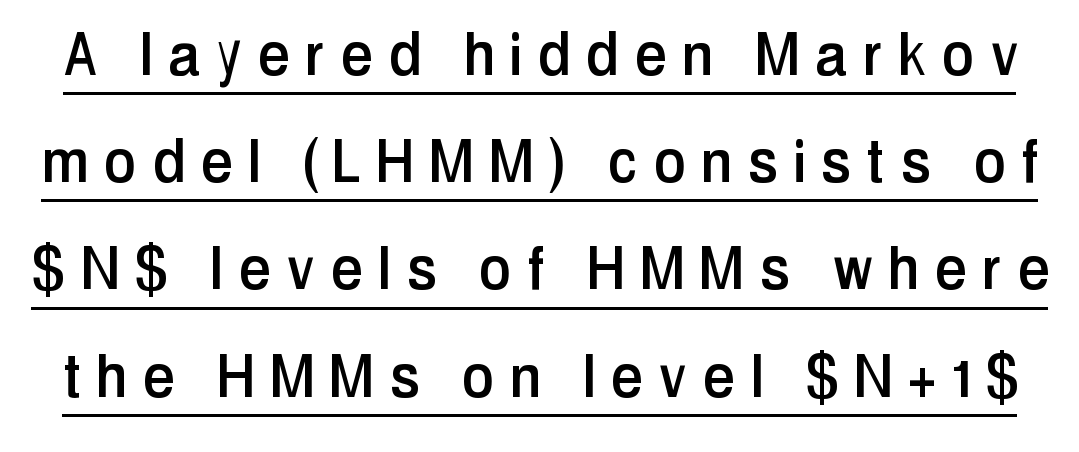
{"serif": "no", "italic": "no", "width": "condensed", "stroke_contrast": "low", "x_height": "medium", "monospaced": "no", "underline": "yes", "line_spacing": "normal", "line_spacing_ratio": 1.51, "letter_spacing": "wide", "letter_spacing_em": 0.25, "glyph_px": 71}
